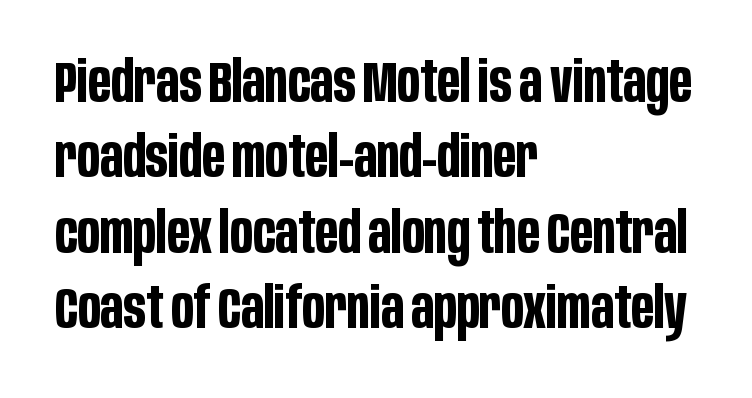
The image shows 58 px bold, condensed sans-serif type, upright; set left-aligned, normal line spacing (1.3x), normal letter spacing, not underlined; low stroke contrast and a large x-height.
